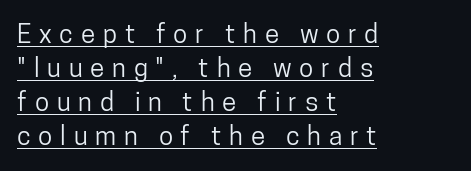
Q: Is the text italic (slanted)? A: No, it is upright.
Q: Is the text underlined? A: Yes.
Q: How is the paragraph aligned? A: Left-aligned.
Q: Is the spacing between letters normal or unusually wide? A: Unusually wide.
Q: Is the spacing between lines tight, normal or loose? A: Normal.
